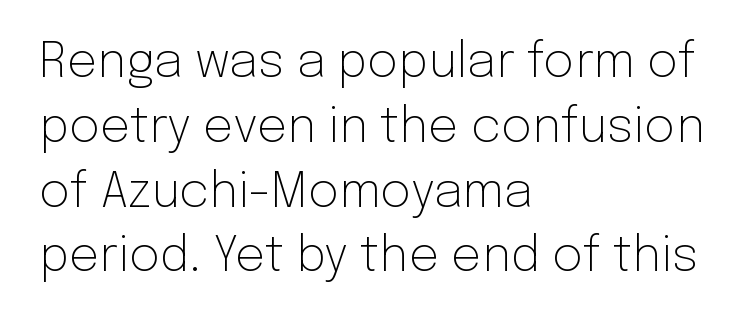
The image shows 48 px light sans-serif type, upright; set left-aligned, normal line spacing (1.35x), normal letter spacing, not underlined; low stroke contrast and a medium x-height.
